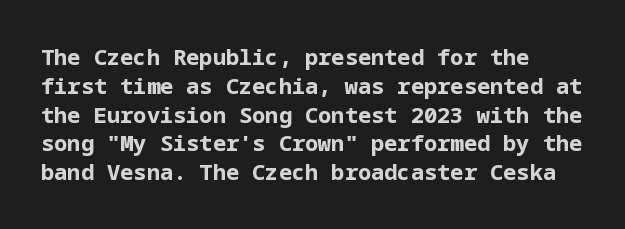
{"italic": "no", "bold": "yes", "underline": "no", "align": "left", "line_spacing": "normal", "line_spacing_ratio": 1.31, "letter_spacing": "normal", "letter_spacing_em": 0.0, "glyph_px": 22}
